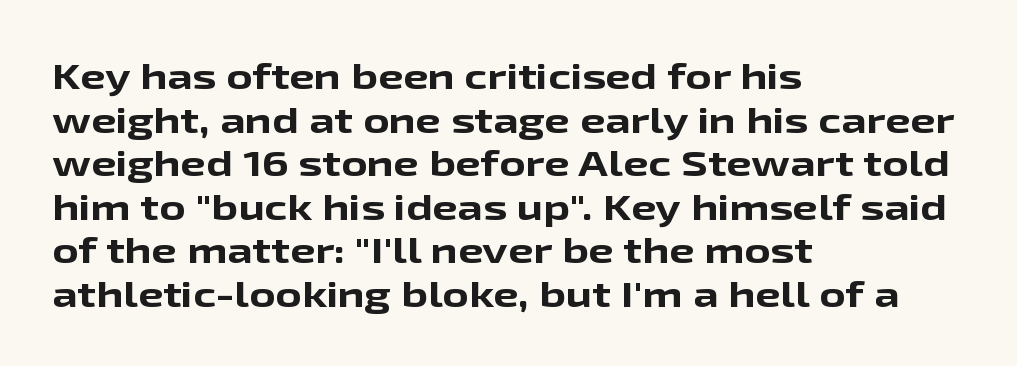
Proportional: the letters do not fall into vertical columns. In CSS terms this would be text-align: left. The letters are bold, with thick, heavy strokes. Is this a sans? Yes — the strokes have no serifs. A clean baseline with only descenders dipping below it. Vertical strokes here are truly vertical.
